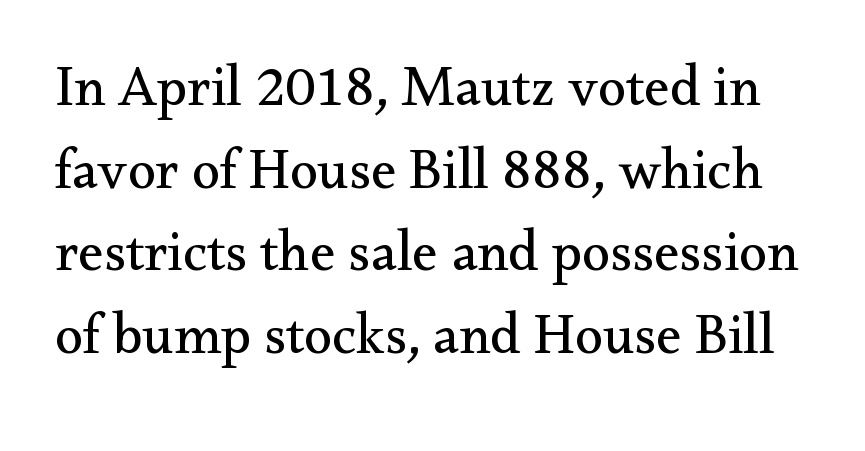
The foot of each line stays bare and open. The vertical gap from one line to the next is medium. Does the type have serifs? Yes, each stem ends in a small foot. The letters advance in unequal steps, a hallmark of proportional type. Stems here are at most as thick as an everyday book face. No extra tracking has been applied to these lines.
